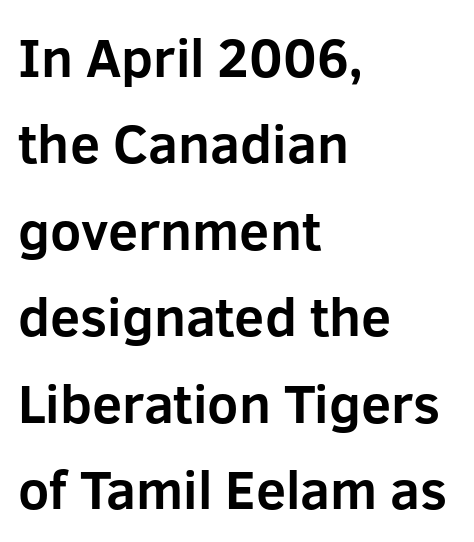
Observe the ordinary spacing: letters are neighbours, not strangers. Strong, thick strokes mark this as bold type. The lettering holds an erect, upright posture throughout. You can tell from the bare stems that sans-serif type was used. Varying glyph widths throughout — classic text-font behaviour.
